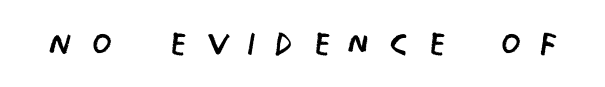
The image shows 46 px regular-weight, condensed sans-serif type; set unusually wide letter spacing (+0.4 em), not underlined; low stroke contrast and a large x-height.
